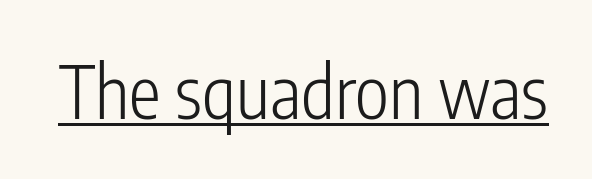
Q: Is the text bold? A: No.
Q: Is the text italic (slanted)? A: No, it is upright.
Q: Is the typeface a serif or a sans-serif typeface? A: Sans-serif.
Q: Is the text underlined? A: Yes.
Q: Is the spacing between letters normal or unusually wide? A: Normal.
Q: Width (condensed, normal, or wide)? A: Condensed.
Q: Stroke contrast? A: Low.
Q: x-height? A: Medium.
Q: Monospaced? A: No.
